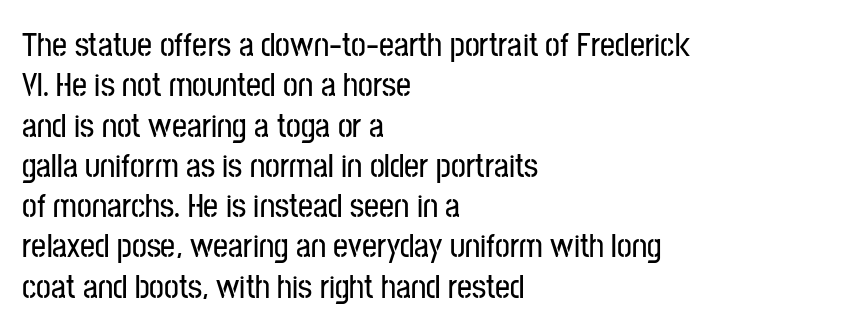
{"serif": "no", "italic": "no", "width": "condensed", "stroke_contrast": "low", "x_height": "medium", "monospaced": "no", "underline": "no", "align": "left", "line_spacing_ratio": 1.22, "letter_spacing": "normal", "letter_spacing_em": 0.0, "glyph_px": 33}
